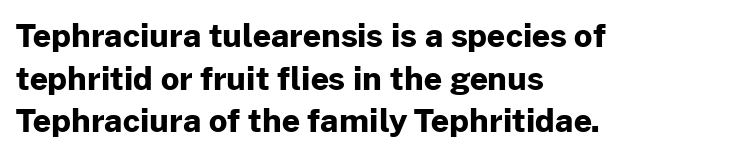
Q: Is the text bold? A: Yes.
Q: Is the text italic (slanted)? A: No, it is upright.
Q: Is the typeface a serif or a sans-serif typeface? A: Sans-serif.
Q: Is the text underlined? A: No.
Q: How is the paragraph aligned? A: Left-aligned.
Q: Is the spacing between letters normal or unusually wide? A: Normal.
Q: Is the spacing between lines tight, normal or loose? A: Normal.
Q: Width (condensed, normal, or wide)? A: Normal.
Q: Stroke contrast? A: Low.
Q: x-height? A: Medium.
Q: Monospaced? A: No.
